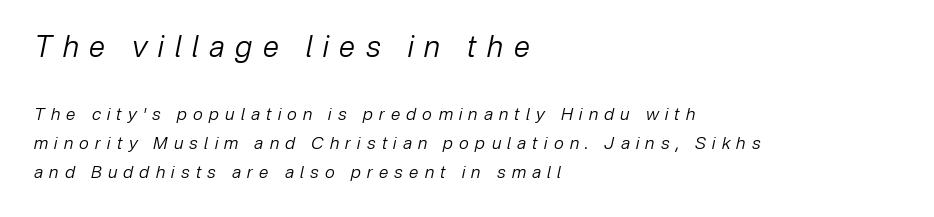
{"italic": "yes", "lean": "right", "slant_degrees": 12, "bold": "no", "weight": "regular", "width": "normal", "stroke_contrast": "low", "x_height": "medium", "monospaced": "no", "underline": "no", "align": "left", "line_spacing": "normal", "line_spacing_ratio": 1.7, "letter_spacing": "wide", "letter_spacing_em": 0.37, "larger_block": "first", "size_ratio": 1.71, "glyph_px": 29}
